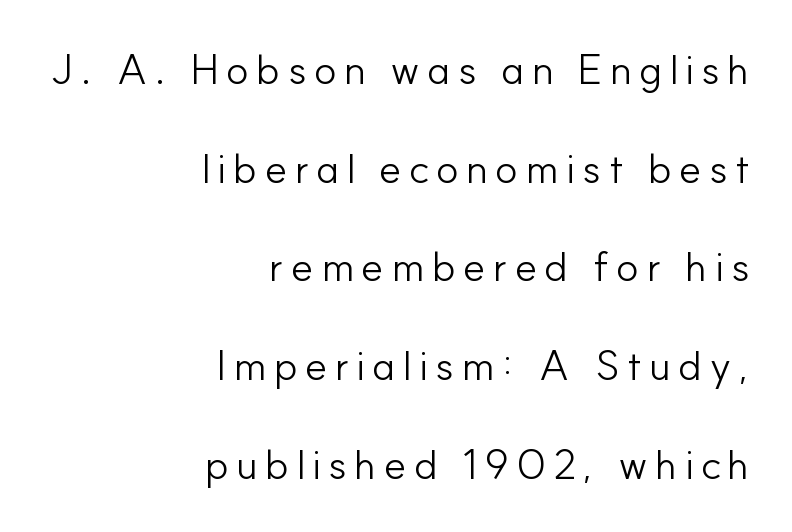
{"serif": "no", "italic": "no", "bold": "no", "weight": "light", "width": "normal", "stroke_contrast": "low", "x_height": "small", "monospaced": "no", "underline": "no", "align": "right", "line_spacing": "loose", "line_spacing_ratio": 2.35, "glyph_px": 42}
